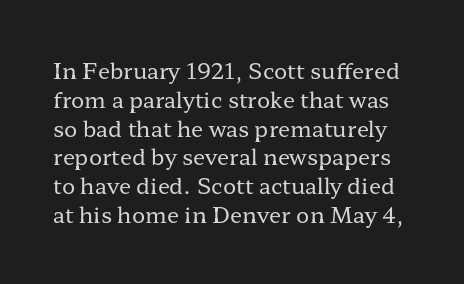
{"italic": "no", "bold": "no", "underline": "no", "line_spacing": "normal", "line_spacing_ratio": 1.31, "letter_spacing": "normal", "letter_spacing_em": 0.0, "glyph_px": 22}
